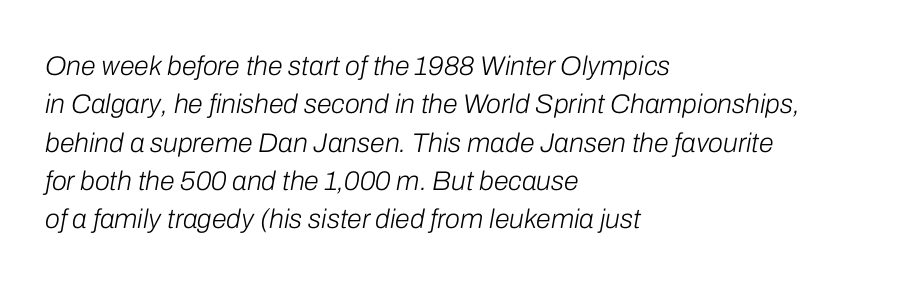
Q: Is the text bold? A: No.
Q: Is the text italic (slanted)? A: Yes, it leans right by about 10 degrees.
Q: Is the text underlined? A: No.
Q: How is the paragraph aligned? A: Left-aligned.
Q: Is the spacing between letters normal or unusually wide? A: Normal.
Q: Is the spacing between lines tight, normal or loose? A: Normal.
